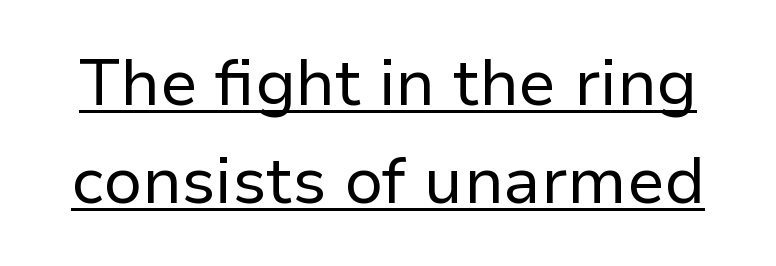
Q: Is the text bold? A: No.
Q: Is the text italic (slanted)? A: No, it is upright.
Q: Is the typeface a serif or a sans-serif typeface? A: Sans-serif.
Q: Is the text underlined? A: Yes.
Q: Is the spacing between letters normal or unusually wide? A: Normal.
Q: Is the spacing between lines tight, normal or loose? A: Normal.
Q: Width (condensed, normal, or wide)? A: Normal.
Q: Stroke contrast? A: Low.
Q: x-height? A: Medium.
Q: Monospaced? A: No.
